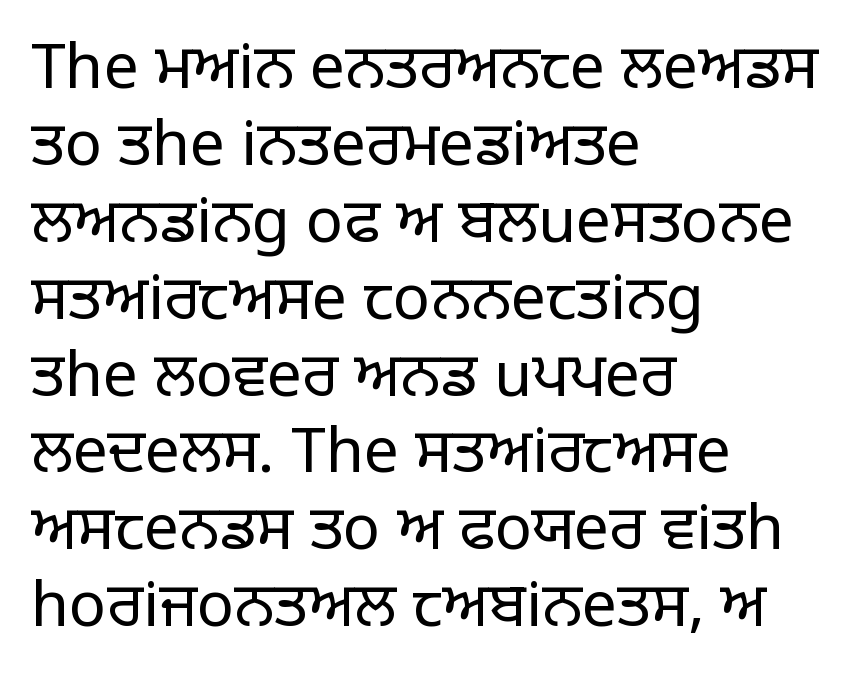
The image shows 62 px regular-weight sans-serif type, upright; set left-aligned, line spacing 1.24x, normal letter spacing, not underlined; low stroke contrast and a large x-height.
